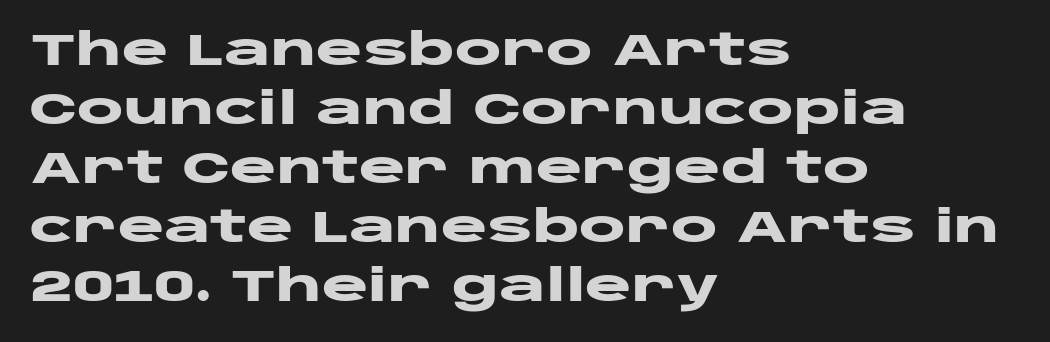
Normally led — the rows are evenly, conventionally spaced. The lettering holds an erect, upright posture throughout. These lines are rendered in a variable-pitch font. Look at the bottom of the vertical strokes: they stop flat, with no serifs. The strip under each line holds only bare page. Where is the straight margin? On the left.
